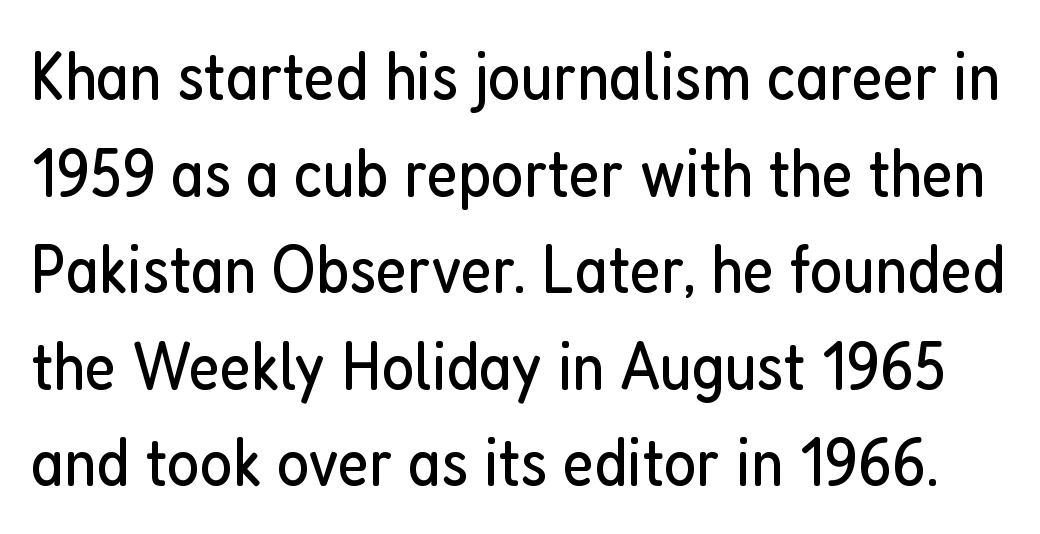
Q: Is the text bold? A: No.
Q: Is the text italic (slanted)? A: No, it is upright.
Q: Is the typeface a serif or a sans-serif typeface? A: Sans-serif.
Q: Is the text underlined? A: No.
Q: Is the spacing between letters normal or unusually wide? A: Normal.
Q: Is the spacing between lines tight, normal or loose? A: Normal.
Q: Width (condensed, normal, or wide)? A: Condensed.
Q: Stroke contrast? A: Low.
Q: x-height? A: Medium.
Q: Monospaced? A: No.
